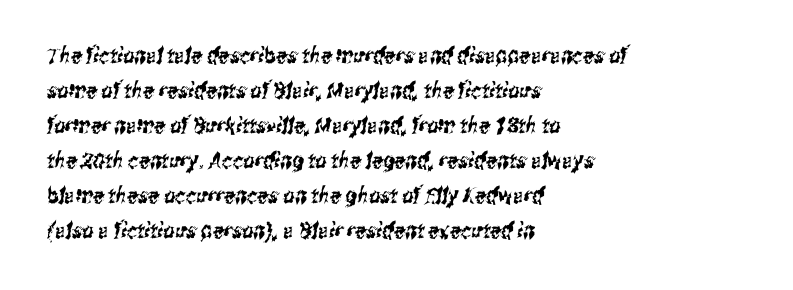
Layout note: lines flush left. Descenders are the only things crossing below the line. The vertical gap from one line to the next is medium. Caption: standard tracking, unaltered.
